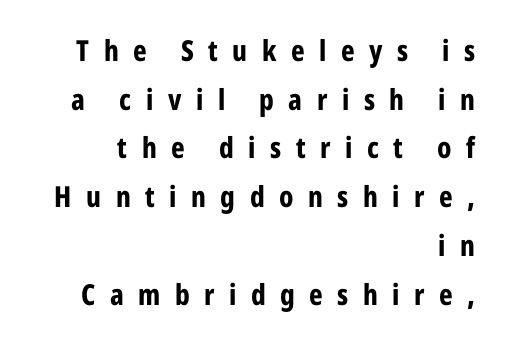
Q: Is the text bold? A: Yes.
Q: Is the text italic (slanted)? A: No, it is upright.
Q: Is the typeface a serif or a sans-serif typeface? A: Sans-serif.
Q: Is the text underlined? A: No.
Q: How is the paragraph aligned? A: Right-aligned.
Q: Is the spacing between letters normal or unusually wide? A: Unusually wide.
Q: Is the spacing between lines tight, normal or loose? A: Normal.
Q: Width (condensed, normal, or wide)? A: Condensed.
Q: Stroke contrast? A: Low.
Q: x-height? A: Medium.
Q: Monospaced? A: No.
